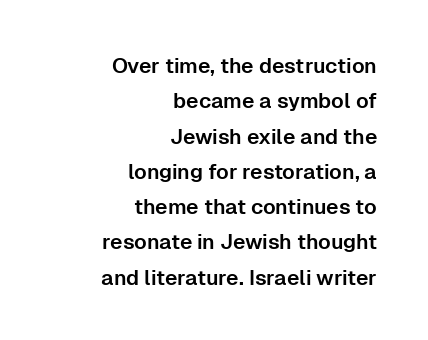
{"italic": "no", "underline": "no", "align": "right", "line_spacing": "normal", "line_spacing_ratio": 1.68, "letter_spacing": "normal", "letter_spacing_em": 0.0, "glyph_px": 21}
